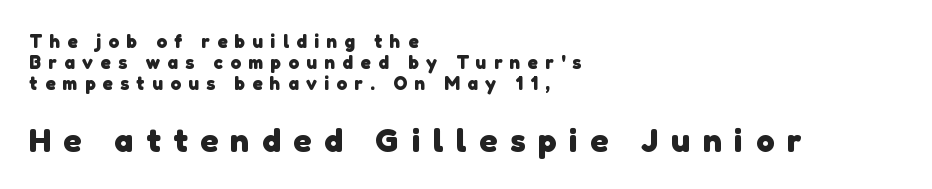
The image shows 33 px heavy sans-serif type; set left-aligned, tight line spacing (1.11x), unusually wide letter spacing (+0.39 em), not underlined; the second (bottom) block is 1.74x larger; low stroke contrast and a medium x-height.
